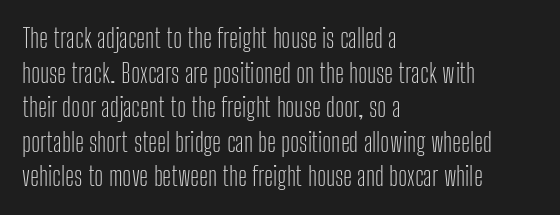
The image shows 26 px text type, upright; set left-aligned, normal line spacing (1.33x), normal letter spacing, not underlined.
